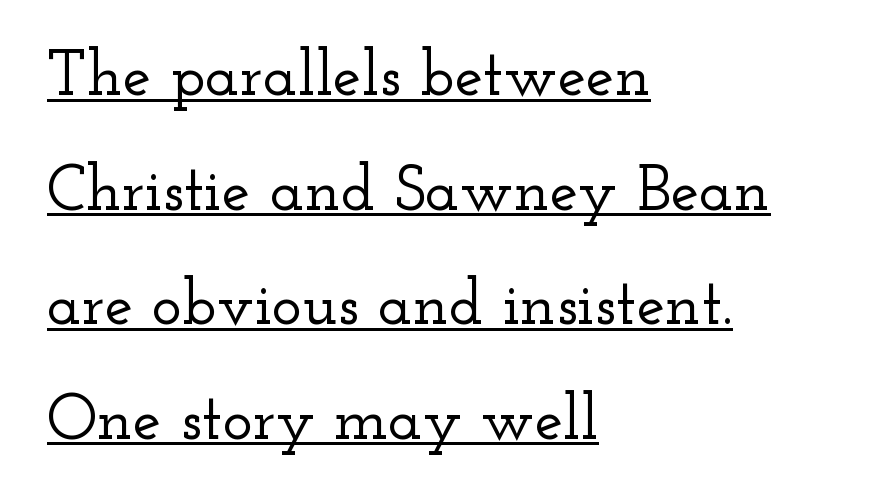
{"serif": "yes", "italic": "no", "width": "wide", "stroke_contrast": "low", "x_height": "small", "monospaced": "no", "underline": "yes", "align": "left", "line_spacing_ratio": 1.79, "letter_spacing": "normal", "letter_spacing_em": 0.0, "glyph_px": 64}
